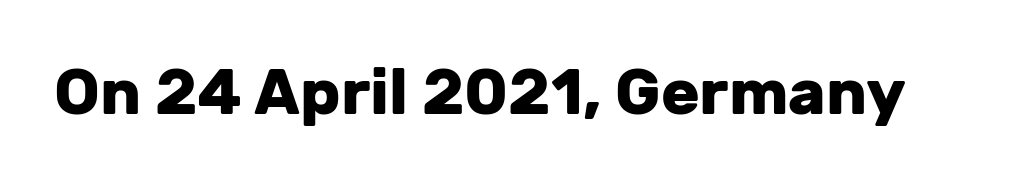
Between one letter and the next there's only the usual sliver of space. Note the varied advance widths — an 'i' is clearly narrower than an 'm'. Rendered with straight, roman letterforms. Beneath every word, the page is bare. Plenty of ink on the page — the face is bold.
